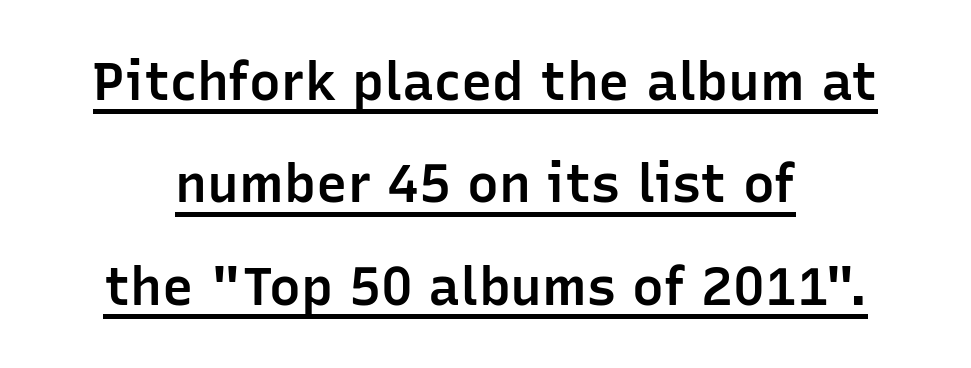
The type sits square on the baseline with zero lean. The font is running at a semibold setting, under full bold. The glyphs in this specimen are sans serif. This sample carries an underscore along the baseline area. Default kerning and tracking; the words read as compact shapes. Whoever set this chose breathing room over compactness in the vertical rhythm.
